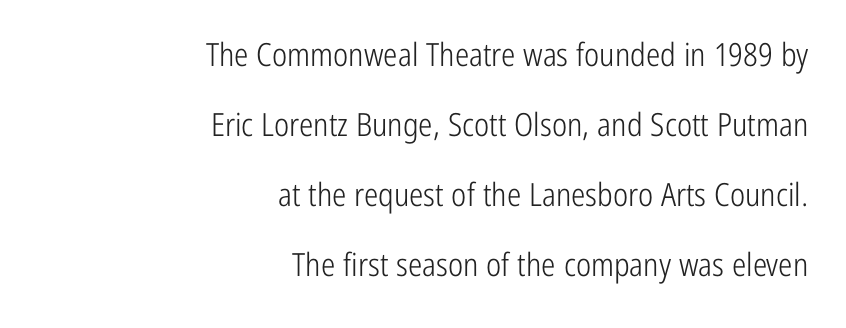
Q: Is the text bold? A: No.
Q: Is the text italic (slanted)? A: No, it is upright.
Q: Is the typeface a serif or a sans-serif typeface? A: Sans-serif.
Q: Is the text underlined? A: No.
Q: How is the paragraph aligned? A: Right-aligned.
Q: Is the spacing between letters normal or unusually wide? A: Normal.
Q: Is the spacing between lines tight, normal or loose? A: Loose.
Q: Width (condensed, normal, or wide)? A: Condensed.
Q: Stroke contrast? A: Low.
Q: x-height? A: Medium.
Q: Monospaced? A: No.
